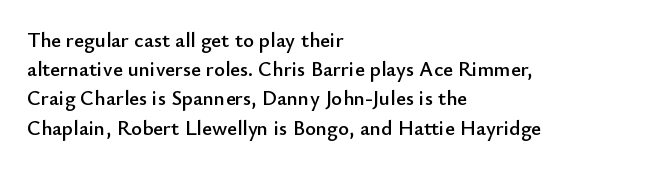
The image shows 21 px text type, upright; set left-aligned, normal line spacing (1.39x), normal letter spacing, not underlined.
